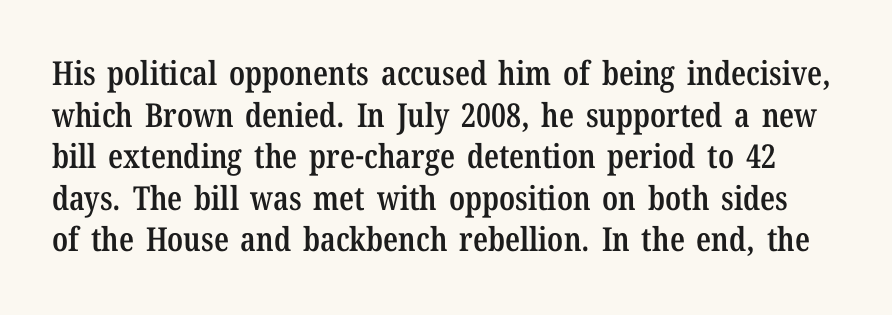
The image shows 33 px semibold, condensed serif type, upright; set normal line spacing (1.26x), normal letter spacing, not underlined; low stroke contrast and a medium x-height.
